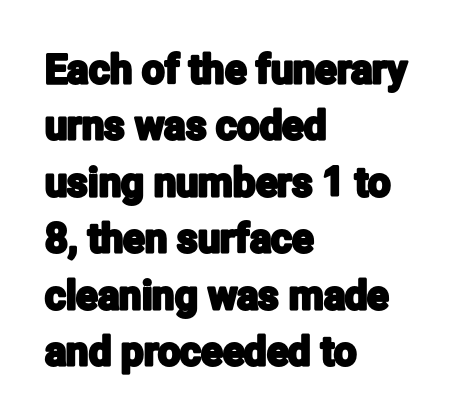
Q: Is the text italic (slanted)? A: No, it is upright.
Q: Is the typeface a serif or a sans-serif typeface? A: Sans-serif.
Q: Is the text underlined? A: No.
Q: How is the paragraph aligned? A: Left-aligned.
Q: Is the spacing between letters normal or unusually wide? A: Normal.
Q: Is the spacing between lines tight, normal or loose? A: Normal.
Q: Width (condensed, normal, or wide)? A: Condensed.
Q: Stroke contrast? A: Low.
Q: x-height? A: Medium.
Q: Monospaced? A: No.
